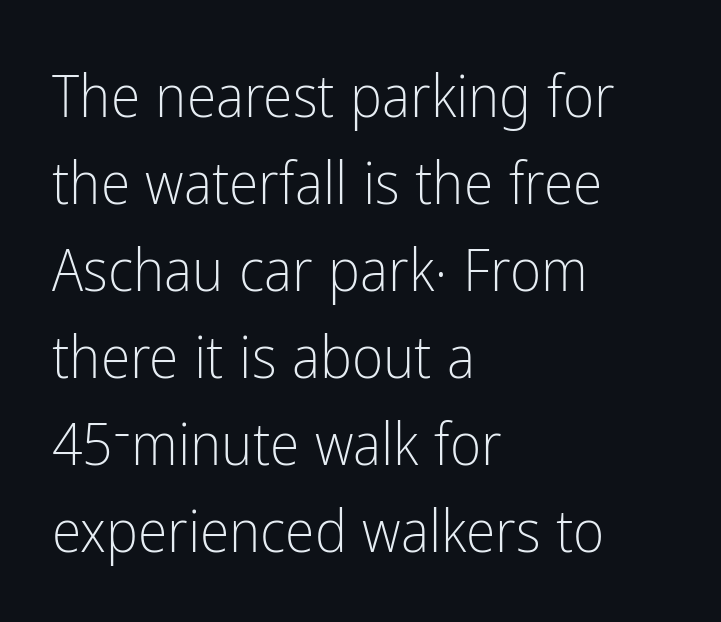
The letters advance in unequal steps, a hallmark of proportional type. Leading: standard. The characters display no serif detailing; their extremities are plain. Each stroke keeps to a modest, everyday thickness or less. In terms of posture, this sample is upright. Unmarked baselines from the first word to the last.
